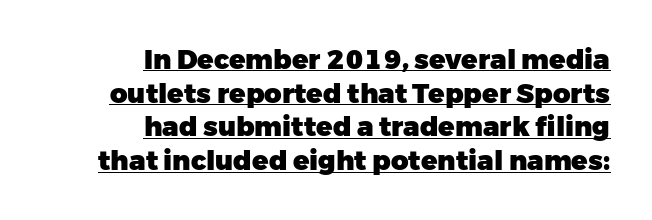
The image shows 27 px bold type, upright; set right-aligned, normal line spacing (1.25x), normal letter spacing, underlined.
